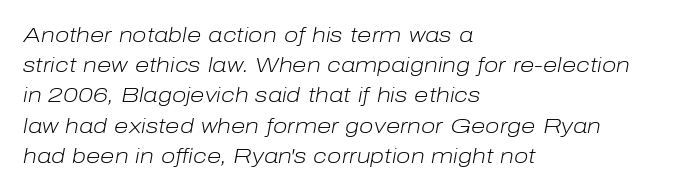
The image shows 21 px text type, italic (leaning right); set left-aligned, normal line spacing (1.44x), normal letter spacing, not underlined.
